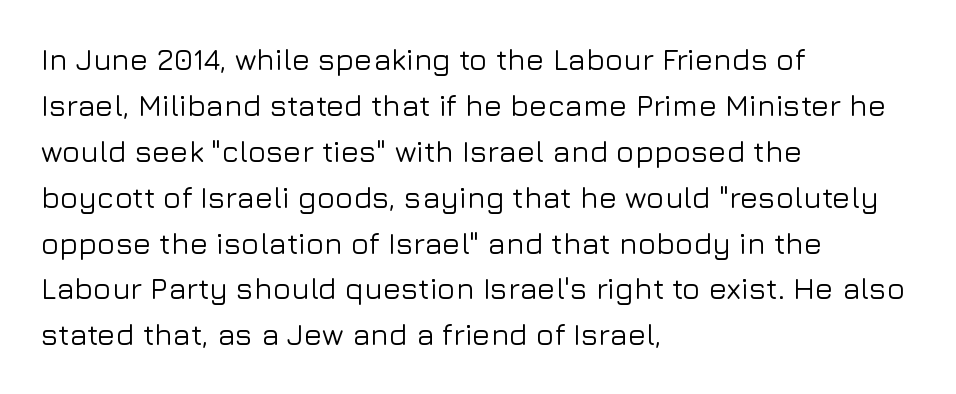
Casual observation: everything's shoved over to the left. Whoever set this chose a conventional vertical rhythm. Unlike italic type, these characters show no tilt at all. Compared with typical body copy, the letter spacing here is the same. The baseline area is clear. Regarding serifs, this sample does without them.
